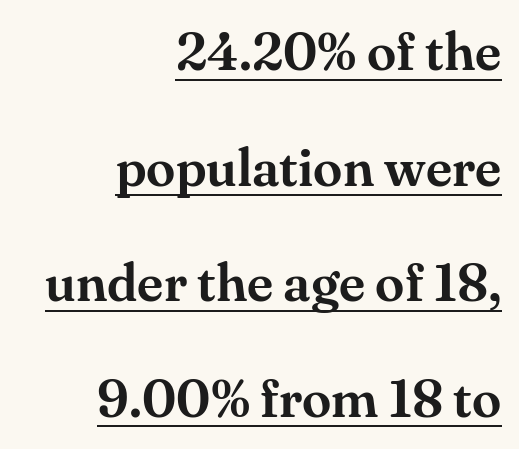
Q: Is the text italic (slanted)? A: No, it is upright.
Q: Is the typeface a serif or a sans-serif typeface? A: Serif.
Q: Is the text underlined? A: Yes.
Q: How is the paragraph aligned? A: Right-aligned.
Q: Is the spacing between letters normal or unusually wide? A: Normal.
Q: Is the spacing between lines tight, normal or loose? A: Loose.
Q: Width (condensed, normal, or wide)? A: Normal.
Q: Stroke contrast? A: Medium.
Q: x-height? A: Small.
Q: Monospaced? A: No.
